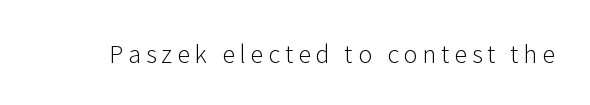
On a weight scale, this lands at 450 or below. Upright lettering throughout. Clear beneath every line of the passage. Display-style spreading of the glyphs; the letterfit is very open.
